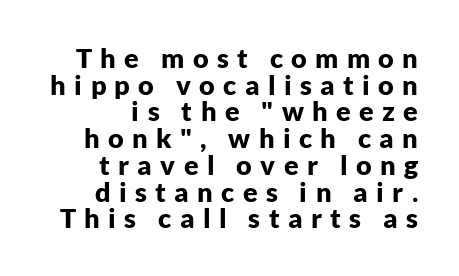
Q: Is the text bold? A: Yes.
Q: Is the text italic (slanted)? A: No, it is upright.
Q: Is the text underlined? A: No.
Q: How is the paragraph aligned? A: Right-aligned.
Q: Is the spacing between letters normal or unusually wide? A: Unusually wide.
Q: Is the spacing between lines tight, normal or loose? A: Tight.
